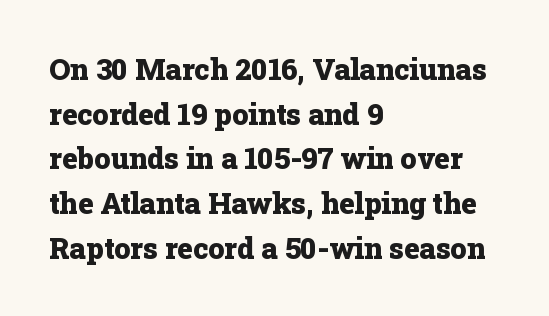
{"serif": "yes", "italic": "no", "bold": "yes", "weight": "heavy", "width": "normal", "stroke_contrast": "low", "x_height": "medium", "monospaced": "no", "underline": "no", "align": "left", "line_spacing": "normal", "line_spacing_ratio": 1.54, "letter_spacing": "normal", "letter_spacing_em": 0.0, "glyph_px": 29}
